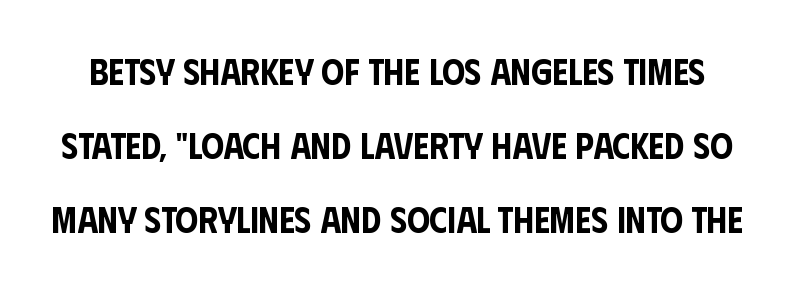
{"serif": "no", "italic": "no", "width": "condensed", "stroke_contrast": "low", "x_height": "large", "monospaced": "no", "underline": "no", "line_spacing": "loose", "line_spacing_ratio": 2.05, "letter_spacing": "normal", "letter_spacing_em": 0.0, "glyph_px": 36}
